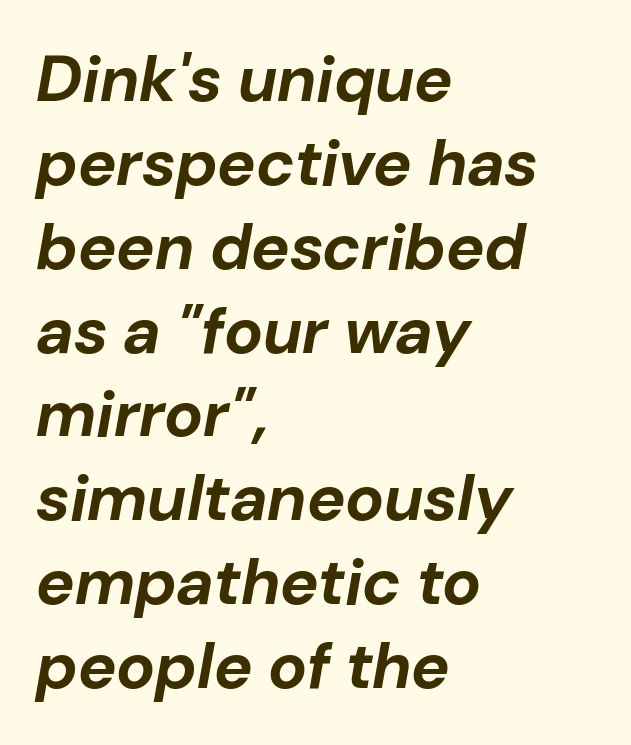
The image shows 65 px bold type, italic (leaning right); set left-aligned, normal line spacing (1.29x), normal letter spacing, not underlined; low stroke contrast and a medium x-height.
